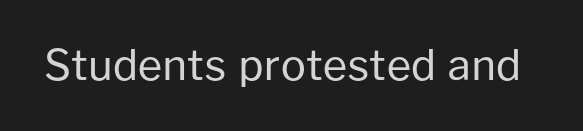
Q: Is the text bold? A: No.
Q: Is the text italic (slanted)? A: No, it is upright.
Q: Is the typeface a serif or a sans-serif typeface? A: Sans-serif.
Q: Is the text underlined? A: No.
Q: Is the spacing between letters normal or unusually wide? A: Normal.
Q: Width (condensed, normal, or wide)? A: Normal.
Q: Stroke contrast? A: Low.
Q: x-height? A: Medium.
Q: Monospaced? A: No.
